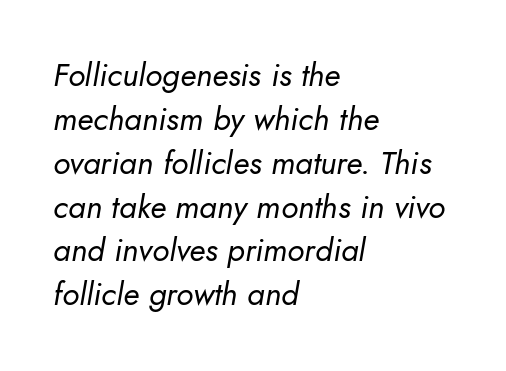
Designer's note — italics engaged. The font is comparable to plain body text, perhaps lighter. A clean baseline with only descenders dipping below it. The paragraph shown leans on its left margin. Rows of type keep a routine distance in the vertical direction.
